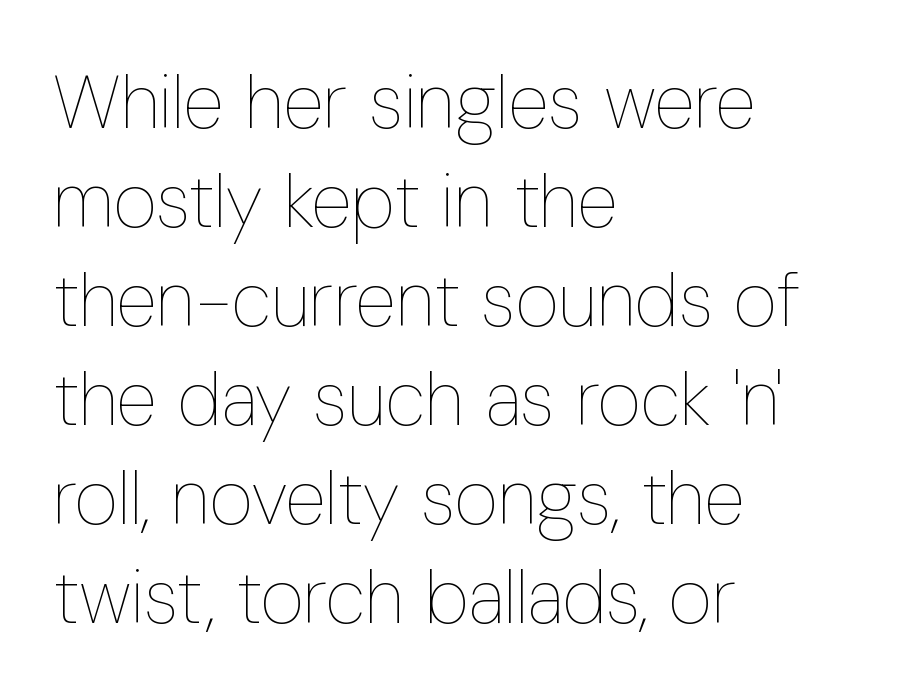
{"italic": "no", "bold": "no", "weight": "thin", "width": "condensed", "stroke_contrast": "low", "x_height": "medium", "monospaced": "no", "underline": "no", "align": "left", "line_spacing": "normal", "line_spacing_ratio": 1.32, "letter_spacing": "normal", "letter_spacing_em": 0.0, "glyph_px": 75}
